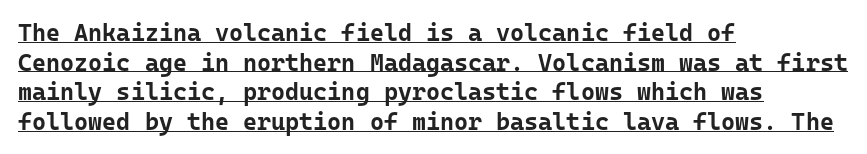
The image shows 24 px bold type, upright; set left-aligned, line spacing 1.23x, normal letter spacing, underlined.
